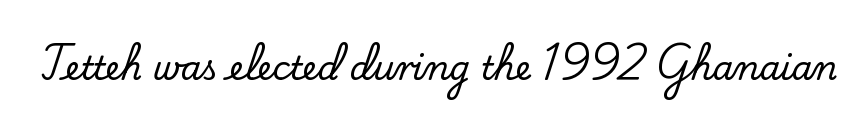
The passage shown is typed in a proportional face where columns would drift. Serifs: yes, visible at the terminals of the letterforms. Does extra space separate the letters? No, they use regular spacing. The passage shown is not underscored anywhere.
